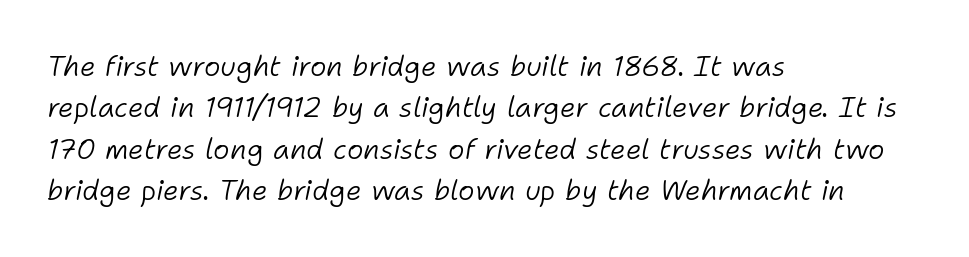
Default kerning and tracking; the words read as compact shapes. Counters stay open thanks to moderate or lighter strokes. Each new line begins a customary step beneath the previous one. The lines in this sample share a left origin and differ only in where they stop.
